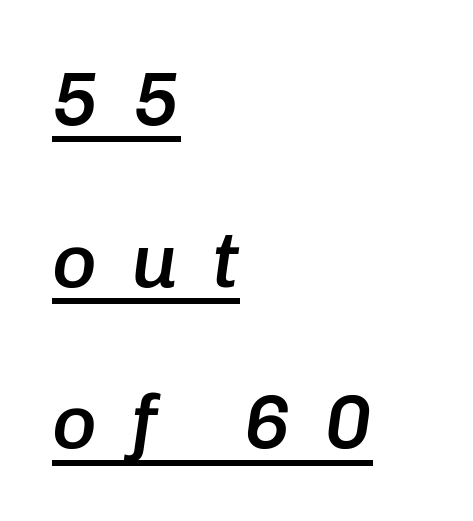
Q: Is the text bold? A: Semi-bold.
Q: Is the text italic (slanted)? A: Yes, it leans right by about 8 degrees.
Q: Is the text underlined? A: Yes.
Q: How is the paragraph aligned? A: Left-aligned.
Q: Is the spacing between letters normal or unusually wide? A: Unusually wide.
Q: Is the spacing between lines tight, normal or loose? A: Loose.
Q: Width (condensed, normal, or wide)? A: Normal.
Q: Stroke contrast? A: Low.
Q: x-height? A: Medium.
Q: Monospaced? A: No.
